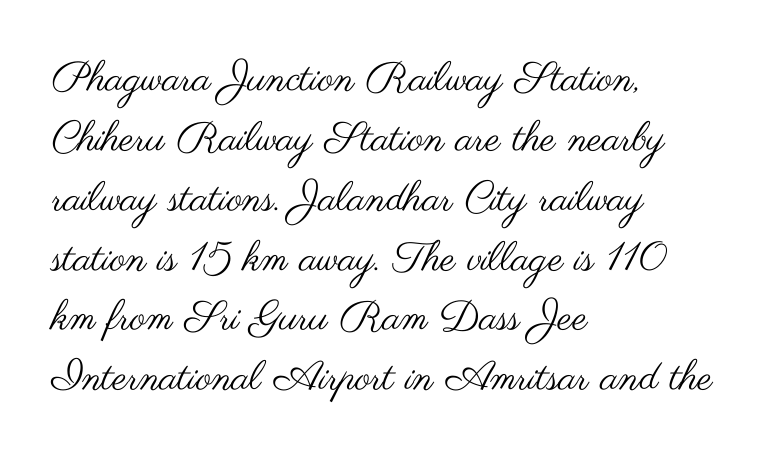
Q: Is the text bold? A: No.
Q: Is the text italic (slanted)? A: Yes.
Q: Is the typeface a serif or a sans-serif typeface? A: Sans-serif.
Q: Is the text underlined? A: No.
Q: How is the paragraph aligned? A: Left-aligned.
Q: Is the spacing between letters normal or unusually wide? A: Normal.
Q: Is the spacing between lines tight, normal or loose? A: Normal.
Q: Width (condensed, normal, or wide)? A: Wide.
Q: Stroke contrast? A: Medium.
Q: x-height? A: Small.
Q: Monospaced? A: No.
